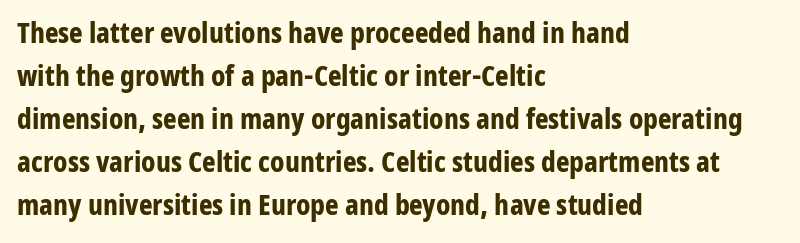
Q: Is the text bold? A: Yes.
Q: Is the text italic (slanted)? A: No, it is upright.
Q: Is the typeface a serif or a sans-serif typeface? A: Sans-serif.
Q: Is the text underlined? A: No.
Q: How is the paragraph aligned? A: Left-aligned.
Q: Is the spacing between letters normal or unusually wide? A: Normal.
Q: Is the spacing between lines tight, normal or loose? A: Normal.
Q: Width (condensed, normal, or wide)? A: Condensed.
Q: Stroke contrast? A: Low.
Q: x-height? A: Medium.
Q: Monospaced? A: No.
